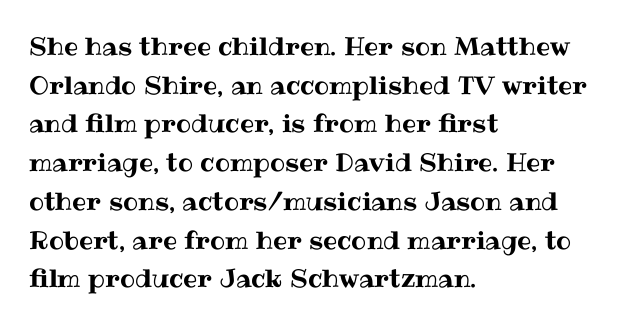
{"italic": "no", "underline": "no", "align": "left", "line_spacing": "normal", "line_spacing_ratio": 1.55, "letter_spacing": "normal", "letter_spacing_em": 0.0, "glyph_px": 25}
